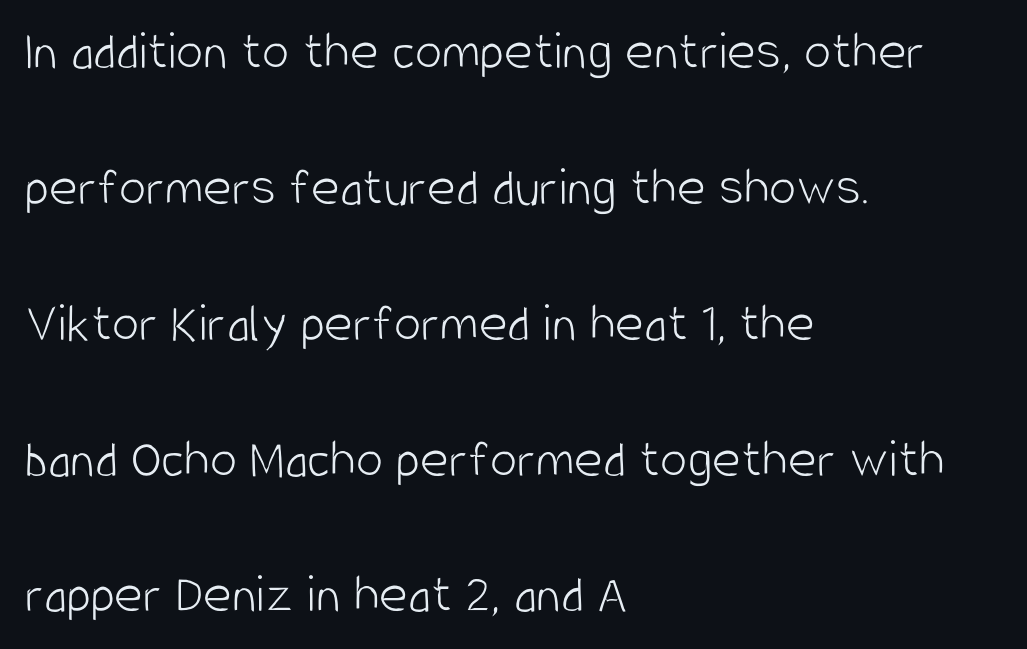
{"serif": "no", "italic": "no", "bold": "no", "weight": "light", "width": "condensed", "stroke_contrast": "low", "x_height": "large", "monospaced": "no", "underline": "no", "align": "left", "line_spacing": "loose", "line_spacing_ratio": 2.47, "letter_spacing": "normal", "letter_spacing_em": 0.0, "glyph_px": 55}
